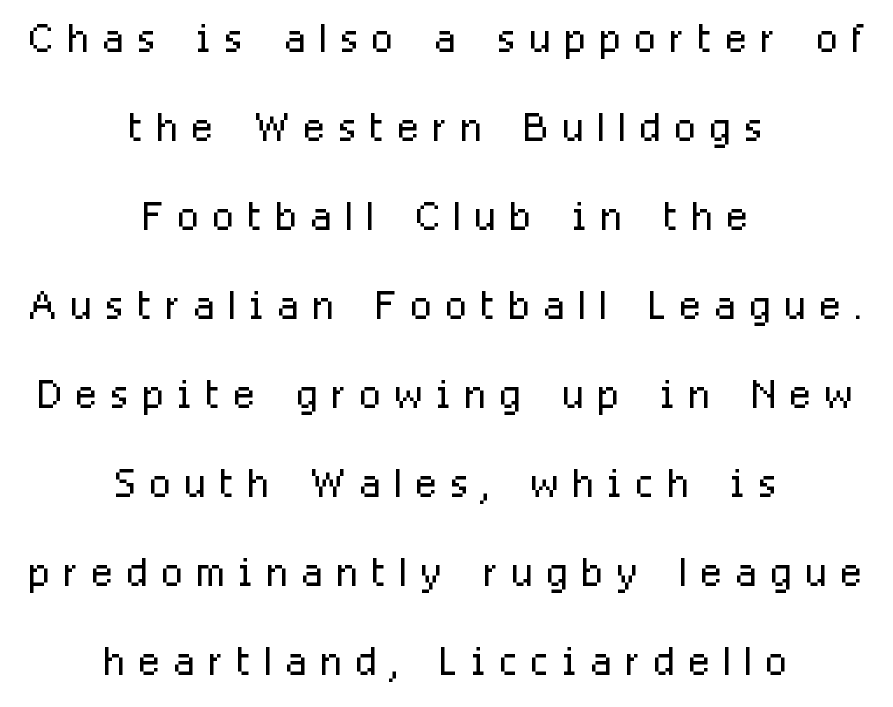
{"serif": "no", "italic": "no", "bold": "no", "weight": "light", "width": "condensed", "stroke_contrast": "low", "x_height": "medium", "monospaced": "no", "underline": "no", "align": "center", "line_spacing": "normal", "line_spacing_ratio": 1.59, "letter_spacing": "wide", "letter_spacing_em": 0.25, "glyph_px": 56}
